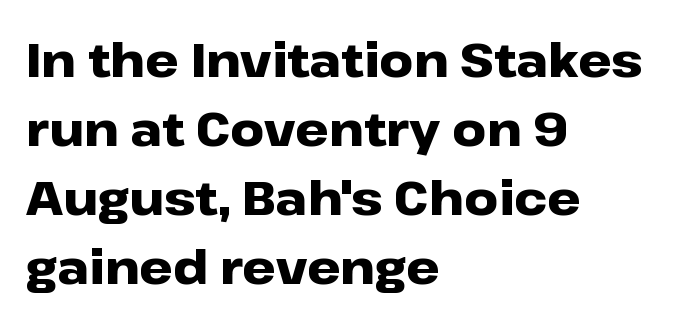
{"serif": "no", "italic": "no", "bold": "yes", "weight": "heavy", "width": "wide", "stroke_contrast": "low", "x_height": "medium", "monospaced": "no", "underline": "no", "align": "left", "line_spacing": "normal", "line_spacing_ratio": 1.47, "letter_spacing": "normal", "letter_spacing_em": 0.0, "glyph_px": 47}
